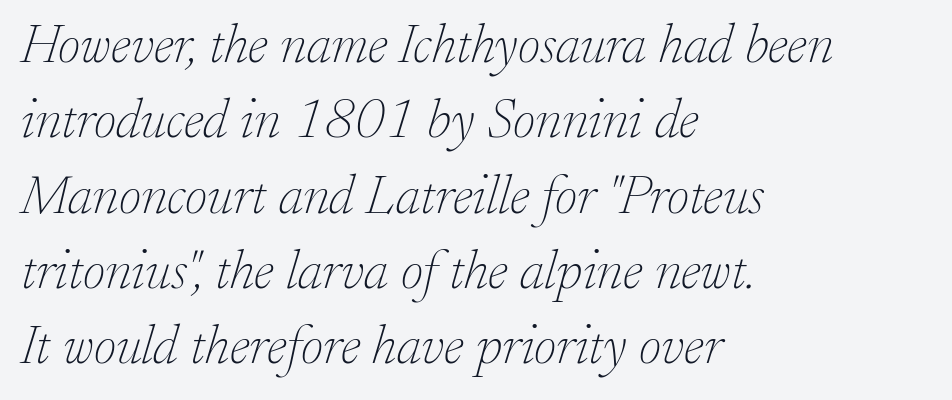
{"serif": "yes", "italic": "yes", "lean": "right", "slant_degrees": 17, "bold": "no", "weight": "thin", "width": "normal", "stroke_contrast": "low", "x_height": "small", "monospaced": "no", "underline": "no", "align": "left", "line_spacing": "normal", "line_spacing_ratio": 1.37, "letter_spacing": "normal", "letter_spacing_em": 0.0, "glyph_px": 55}
